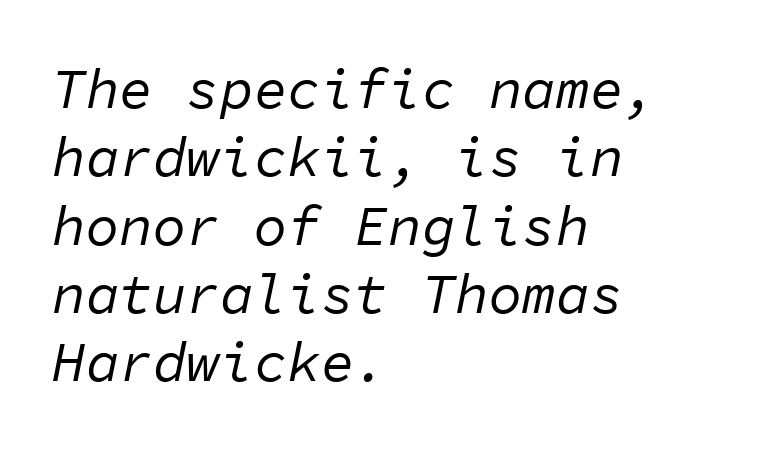
Q: Is the text bold? A: No.
Q: Is the text italic (slanted)? A: Yes, it leans right by about 11 degrees.
Q: Is the text underlined? A: No.
Q: How is the paragraph aligned? A: Left-aligned.
Q: Is the spacing between letters normal or unusually wide? A: Normal.
Q: Width (condensed, normal, or wide)? A: Normal.
Q: Stroke contrast? A: Low.
Q: x-height? A: Medium.
Q: Monospaced? A: Yes.
